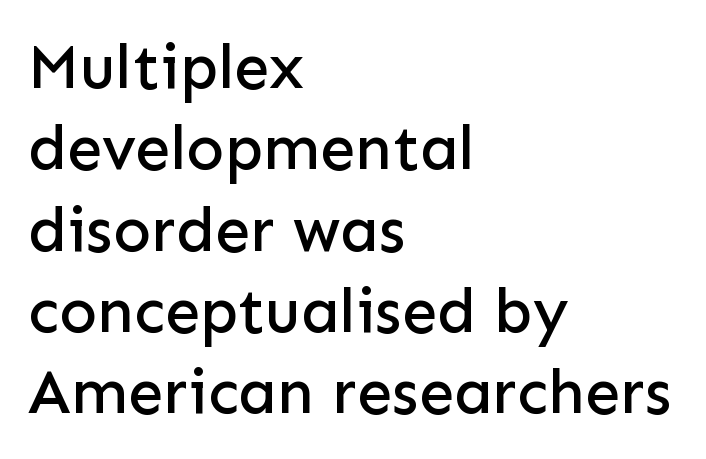
Q: Is the text italic (slanted)? A: No, it is upright.
Q: Is the typeface a serif or a sans-serif typeface? A: Sans-serif.
Q: Is the text underlined? A: No.
Q: How is the paragraph aligned? A: Left-aligned.
Q: Is the spacing between letters normal or unusually wide? A: Normal.
Q: Is the spacing between lines tight, normal or loose? A: Normal.
Q: Width (condensed, normal, or wide)? A: Normal.
Q: Stroke contrast? A: Low.
Q: x-height? A: Medium.
Q: Monospaced? A: No.
